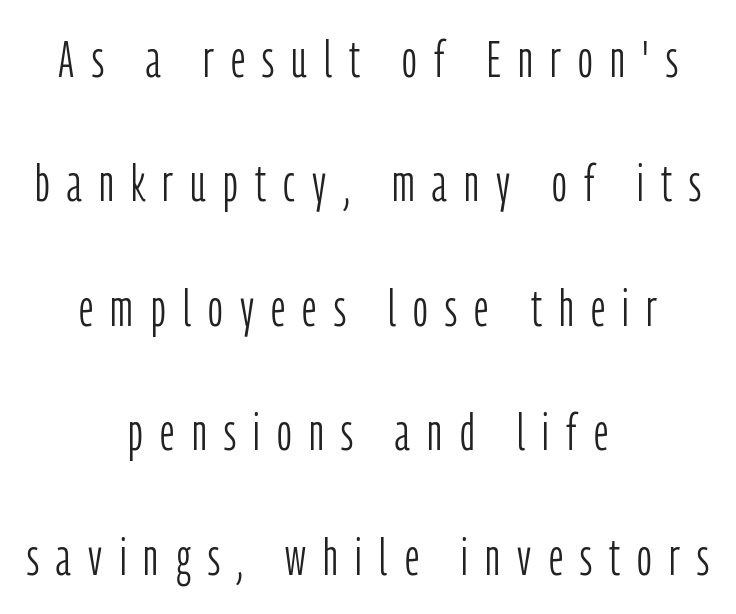
Between one letter and the next there's a generous, obvious gap. Looks like regular typesetting: each glyph gets only the width it needs. Has an underline been added? It has not. Do the letters lean? They stand straight.
